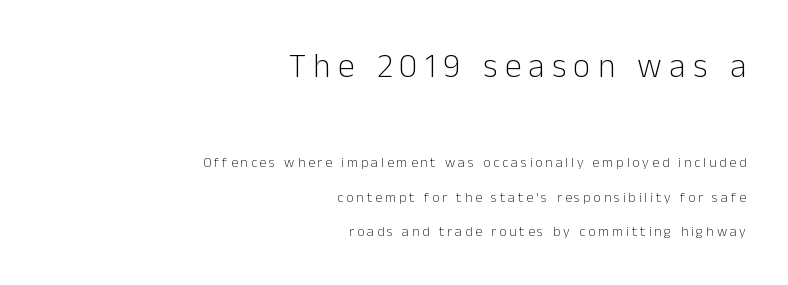
Q: Is the text bold? A: No.
Q: Is the text italic (slanted)? A: No, it is upright.
Q: Is the typeface a serif or a sans-serif typeface? A: Sans-serif.
Q: Is the text underlined? A: No.
Q: How is the paragraph aligned? A: Right-aligned.
Q: Is the spacing between letters normal or unusually wide? A: Unusually wide.
Q: Is the spacing between lines tight, normal or loose? A: Loose.
Q: Which block of text is set in a larger size, the first (top) or the second (bottom)? A: The first (top) one.
Q: Width (condensed, normal, or wide)? A: Normal.
Q: Stroke contrast? A: Low.
Q: x-height? A: Medium.
Q: Monospaced? A: No.
